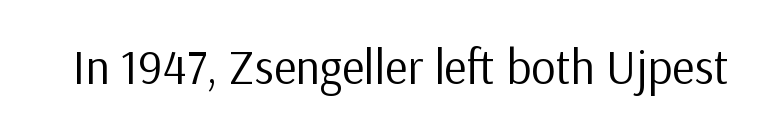
The image shows 48 px regular-weight sans-serif type, upright; set normal letter spacing, not underlined; low stroke contrast and a medium x-height.
